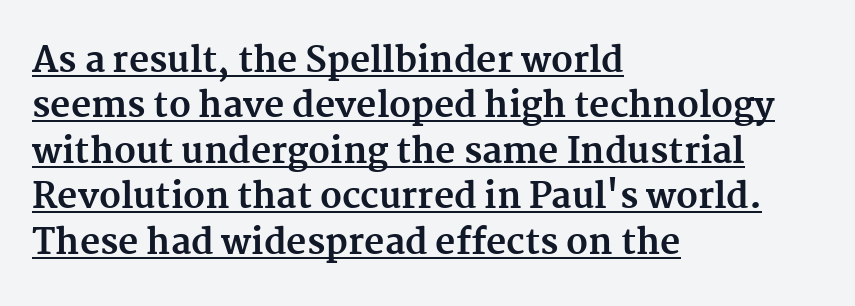
Q: Is the text bold? A: Yes.
Q: Is the text italic (slanted)? A: No, it is upright.
Q: Is the typeface a serif or a sans-serif typeface? A: Serif.
Q: Is the text underlined? A: Yes.
Q: How is the paragraph aligned? A: Left-aligned.
Q: Is the spacing between letters normal or unusually wide? A: Normal.
Q: Is the spacing between lines tight, normal or loose? A: Normal.
Q: Width (condensed, normal, or wide)? A: Normal.
Q: Stroke contrast? A: Medium.
Q: x-height? A: Medium.
Q: Monospaced? A: No.
